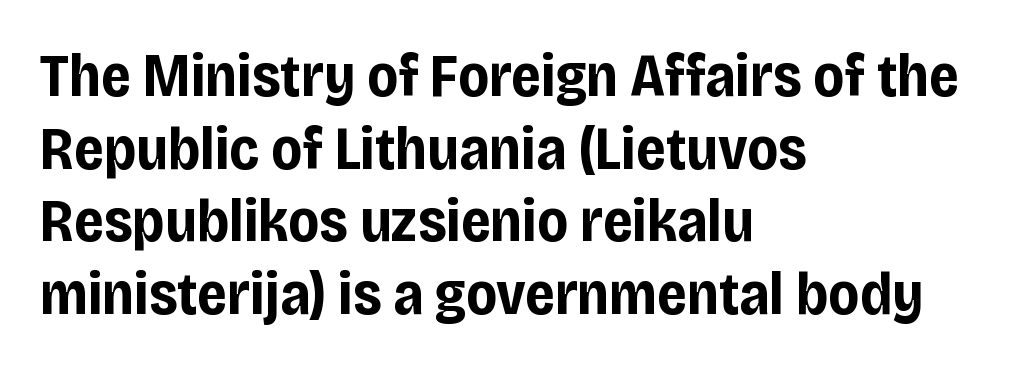
{"serif": "no", "italic": "no", "bold": "yes", "weight": "bold", "width": "condensed", "stroke_contrast": "low", "x_height": "large", "monospaced": "no", "underline": "no", "align": "left", "line_spacing_ratio": 1.21, "letter_spacing": "normal", "letter_spacing_em": 0.0, "glyph_px": 60}
